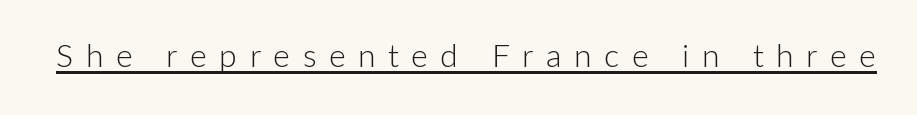
The image shows 32 px light sans-serif type, upright; set unusually wide letter spacing (+0.39 em), underlined; low stroke contrast and a medium x-height.
